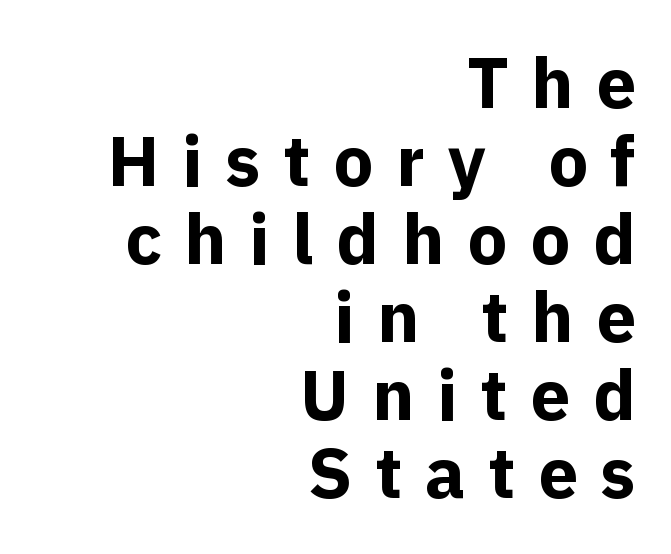
The letters advance in unequal steps, a hallmark of proportional type. This sample trades vertical openness for compactness between lines. Serifs: no, the terminals of the letterforms are clean. Words appear elongated and porous because spacing is wide. The type sits square on the baseline with zero lean. Typeset ragged left — the right edge is the straight one.
